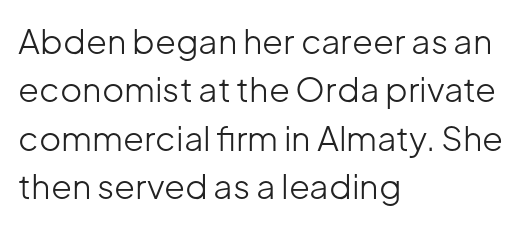
The image shows 34 px light sans-serif type, upright; set left-aligned, normal line spacing (1.42x), normal letter spacing, not underlined; low stroke contrast and a medium x-height.
